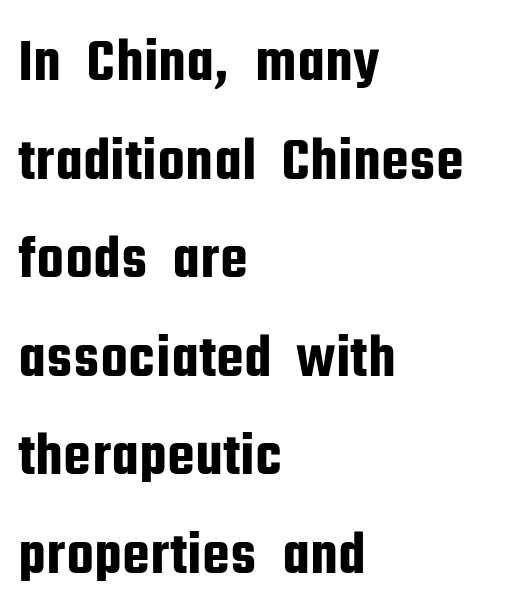
This sample uses a sans-serif face. The lettering stays uniformly vertical, giving the passage a roman look. The paragraph has a hard left edge and a soft right edge. These lines are rendered in a variable-pitch font.
